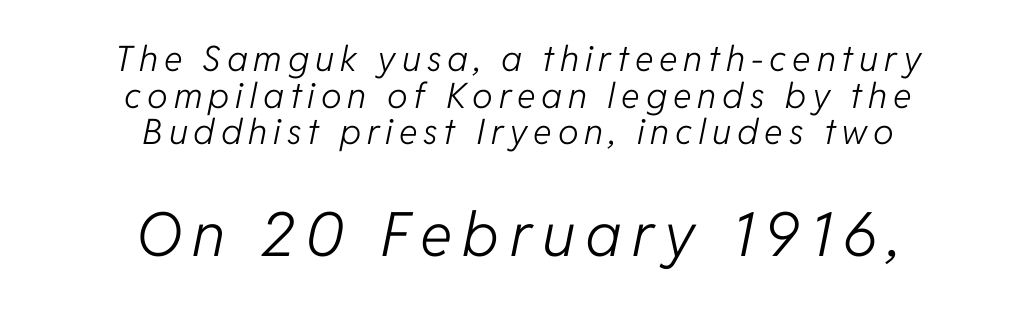
Interline gaps are noticeably narrow in this sample. Designer's note — italics engaged. This layout puts the modest block above and the oversized block below. The characters are drawn with everyday or finer stroke widths. The paragraph shown floats in the horizontal middle. The strip under each line holds only bare page.
